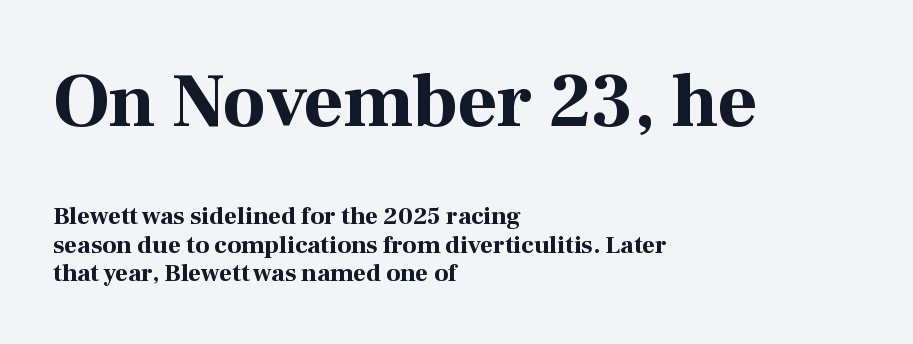
{"serif": "yes", "italic": "no", "bold": "yes", "weight": "bold", "width": "normal", "stroke_contrast": "high", "x_height": "medium", "monospaced": "no", "underline": "no", "align": "left", "line_spacing": "tight", "line_spacing_ratio": 1.14, "letter_spacing": "normal", "letter_spacing_em": 0.0, "larger_block": "first", "size_ratio": 3.04, "glyph_px": 76}
